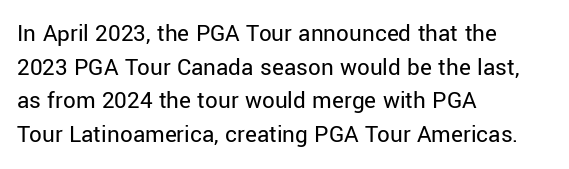
Q: Is the text bold? A: No.
Q: Is the text italic (slanted)? A: No, it is upright.
Q: Is the text underlined? A: No.
Q: How is the paragraph aligned? A: Left-aligned.
Q: Is the spacing between letters normal or unusually wide? A: Normal.
Q: Is the spacing between lines tight, normal or loose? A: Normal.
